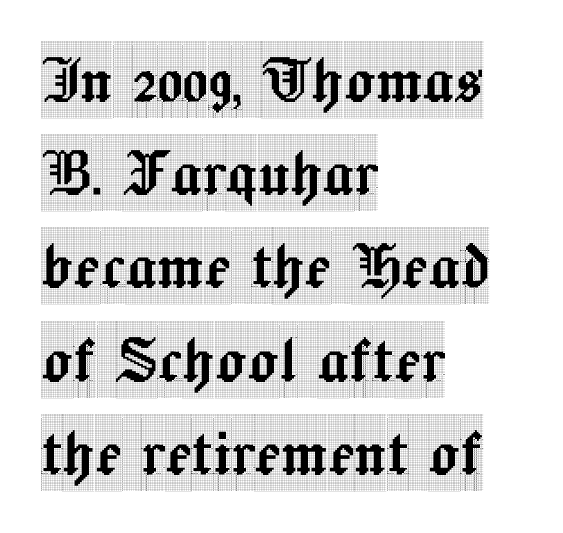
Is there any slant? The stems are plumb. Caption: standard tracking, unaltered. Anything drawn beneath the words? Only blank space. Unlike a clean sans, this face finishes its strokes with serifs.
